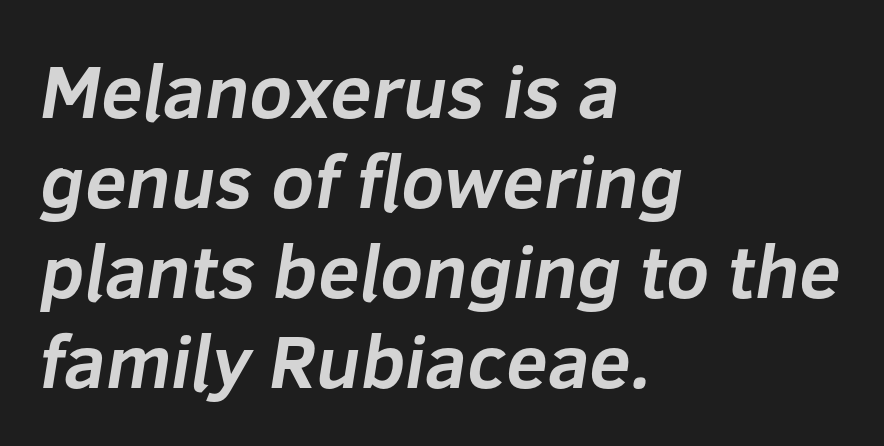
{"serif": "no", "bold": "yes", "weight": "bold", "width": "normal", "stroke_contrast": "low", "x_height": "medium", "monospaced": "no", "underline": "no", "align": "left", "line_spacing_ratio": 1.2, "letter_spacing": "normal", "letter_spacing_em": 0.0, "glyph_px": 75}
